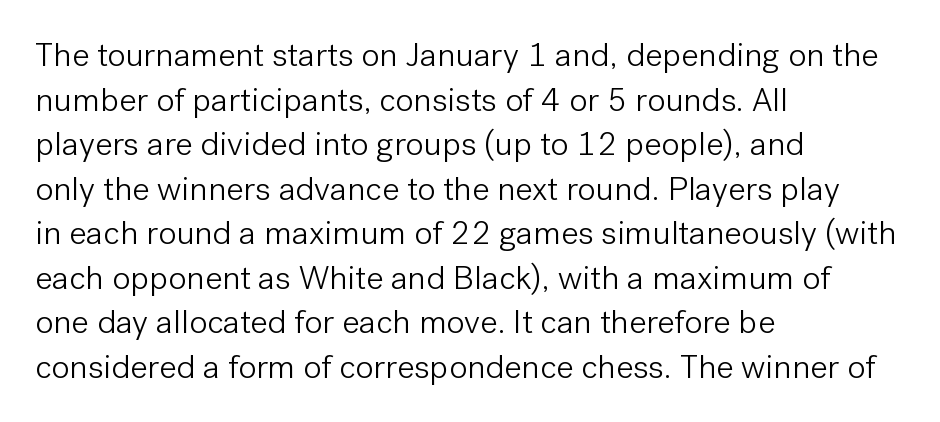
Q: Is the text bold? A: No.
Q: Is the text italic (slanted)? A: No, it is upright.
Q: Is the typeface a serif or a sans-serif typeface? A: Sans-serif.
Q: Is the text underlined? A: No.
Q: How is the paragraph aligned? A: Left-aligned.
Q: Is the spacing between letters normal or unusually wide? A: Normal.
Q: Is the spacing between lines tight, normal or loose? A: Normal.
Q: Width (condensed, normal, or wide)? A: Normal.
Q: Stroke contrast? A: Low.
Q: x-height? A: Medium.
Q: Monospaced? A: No.
